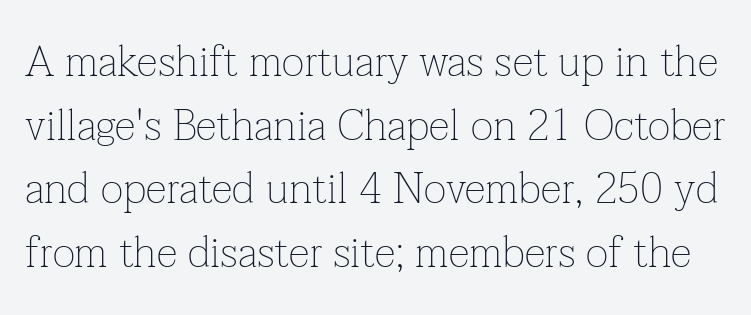
{"serif": "yes", "italic": "no", "bold": "no", "weight": "thin", "width": "normal", "stroke_contrast": "low", "x_height": "medium", "monospaced": "no", "underline": "no", "line_spacing": "normal", "line_spacing_ratio": 1.48, "letter_spacing": "normal", "letter_spacing_em": 0.0, "glyph_px": 43}
